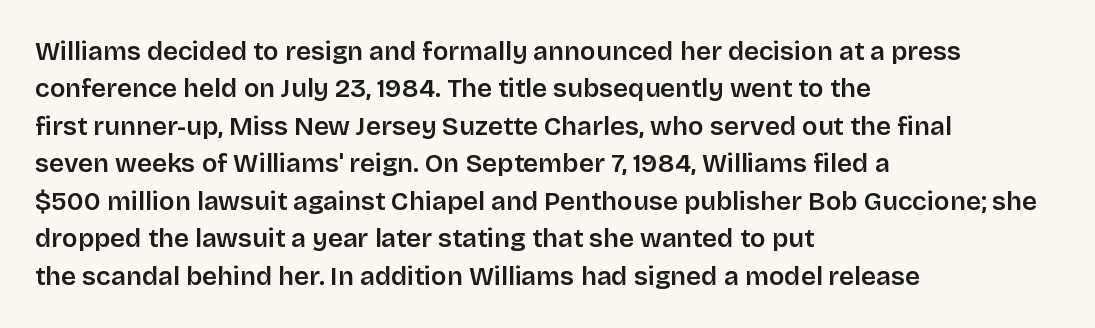
The image shows 26 px text type, upright; set left-aligned, normal line spacing (1.44x), normal letter spacing, not underlined.
